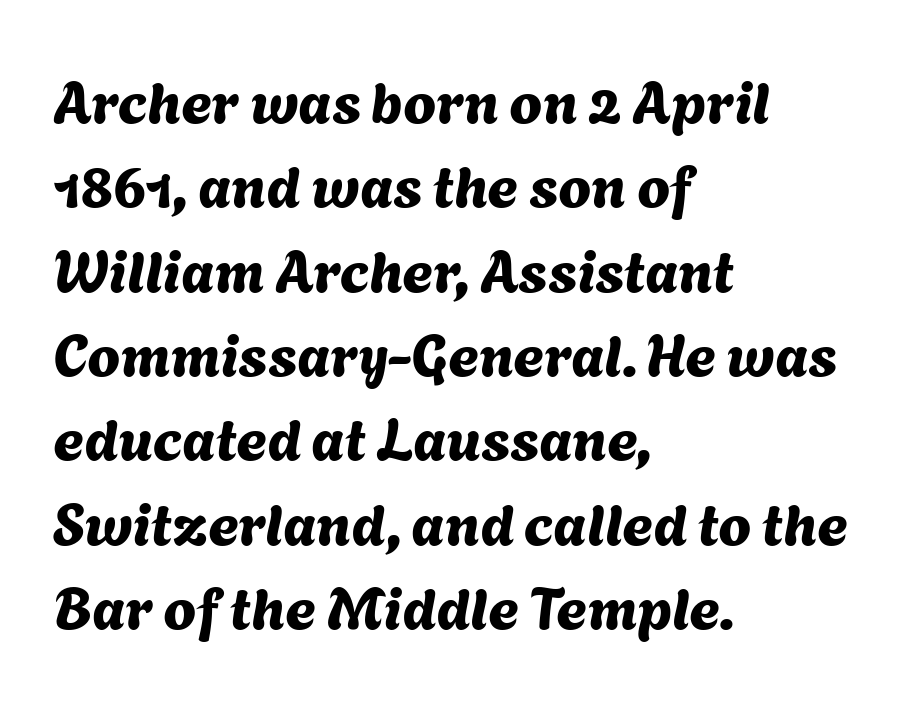
Q: Is the typeface a serif or a sans-serif typeface? A: Sans-serif.
Q: Is the text underlined? A: No.
Q: How is the paragraph aligned? A: Left-aligned.
Q: Is the spacing between letters normal or unusually wide? A: Normal.
Q: Is the spacing between lines tight, normal or loose? A: Normal.
Q: Width (condensed, normal, or wide)? A: Normal.
Q: Stroke contrast? A: Medium.
Q: x-height? A: Medium.
Q: Monospaced? A: No.
